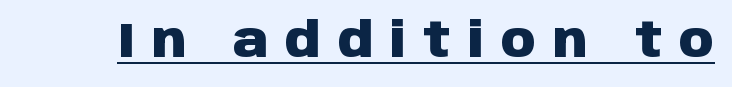
The image shows 48 px heavy sans-serif type, upright; set unusually wide letter spacing (+0.36 em), underlined; low stroke contrast and a large x-height.
